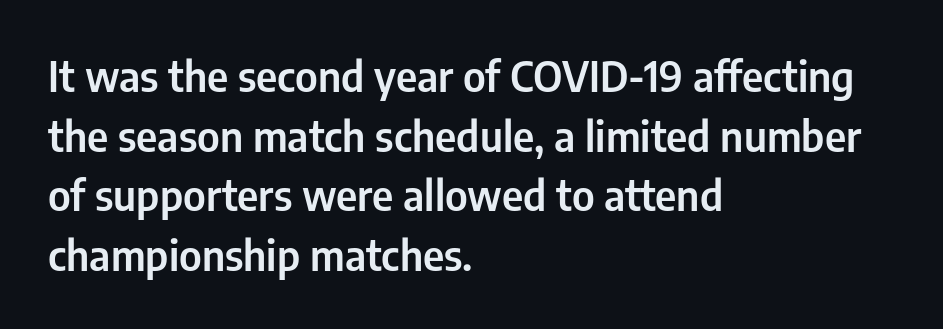
Q: Is the text italic (slanted)? A: No, it is upright.
Q: Is the typeface a serif or a sans-serif typeface? A: Sans-serif.
Q: Is the text underlined? A: No.
Q: How is the paragraph aligned? A: Left-aligned.
Q: Is the spacing between letters normal or unusually wide? A: Normal.
Q: Is the spacing between lines tight, normal or loose? A: Normal.
Q: Width (condensed, normal, or wide)? A: Condensed.
Q: Stroke contrast? A: Low.
Q: x-height? A: Medium.
Q: Monospaced? A: No.
